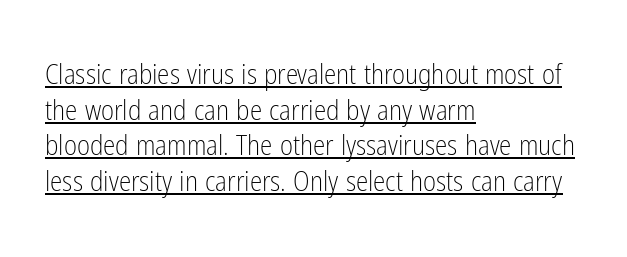
Q: Is the text bold? A: No.
Q: Is the text italic (slanted)? A: No, it is upright.
Q: Is the typeface a serif or a sans-serif typeface? A: Sans-serif.
Q: Is the text underlined? A: Yes.
Q: How is the paragraph aligned? A: Left-aligned.
Q: Is the spacing between letters normal or unusually wide? A: Normal.
Q: Is the spacing between lines tight, normal or loose? A: Normal.
Q: Width (condensed, normal, or wide)? A: Condensed.
Q: Stroke contrast? A: Low.
Q: x-height? A: Medium.
Q: Monospaced? A: No.
